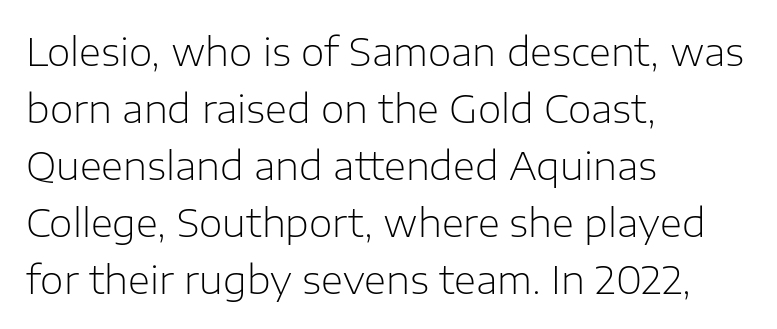
Q: Is the text bold? A: No.
Q: Is the text italic (slanted)? A: No, it is upright.
Q: Is the typeface a serif or a sans-serif typeface? A: Sans-serif.
Q: Is the text underlined? A: No.
Q: How is the paragraph aligned? A: Left-aligned.
Q: Is the spacing between letters normal or unusually wide? A: Normal.
Q: Is the spacing between lines tight, normal or loose? A: Normal.
Q: Width (condensed, normal, or wide)? A: Normal.
Q: Stroke contrast? A: Low.
Q: x-height? A: Medium.
Q: Monospaced? A: No.
